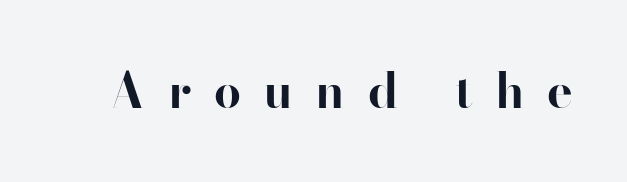
{"serif": "no", "italic": "no", "bold": "yes", "weight": "bold", "width": "normal", "stroke_contrast": "high", "x_height": "small", "monospaced": "no", "underline": "no", "letter_spacing": "wide", "letter_spacing_em": 0.47, "glyph_px": 48}
